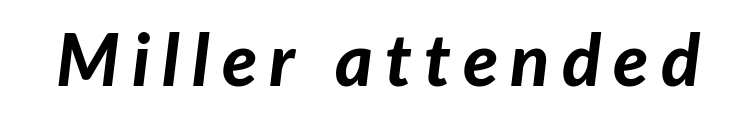
Italic: yes, the glyphs are oblique. Its strokes are broad and dark, the hallmark of bold type. Unmarked baselines from the first word to the last. You could not count columns in this text — the font is proportionally spaced.
